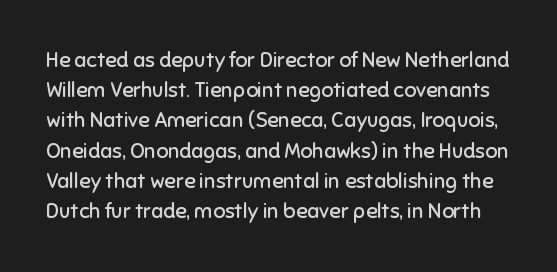
{"italic": "no", "bold": "no", "underline": "no", "line_spacing": "normal", "line_spacing_ratio": 1.44, "letter_spacing": "normal", "letter_spacing_em": 0.0, "glyph_px": 21}
